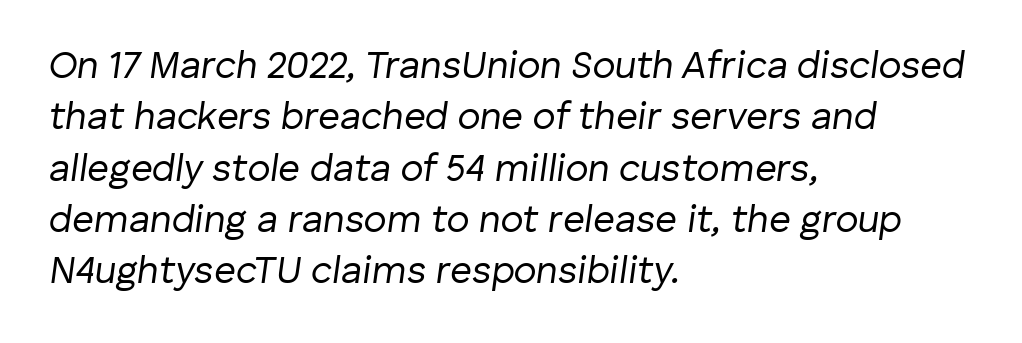
Q: Is the text bold? A: No.
Q: Is the text italic (slanted)? A: Yes, it leans right by about 8 degrees.
Q: Is the text underlined? A: No.
Q: How is the paragraph aligned? A: Left-aligned.
Q: Is the spacing between letters normal or unusually wide? A: Normal.
Q: Is the spacing between lines tight, normal or loose? A: Normal.
Q: Width (condensed, normal, or wide)? A: Normal.
Q: Stroke contrast? A: Low.
Q: x-height? A: Medium.
Q: Monospaced? A: No.
